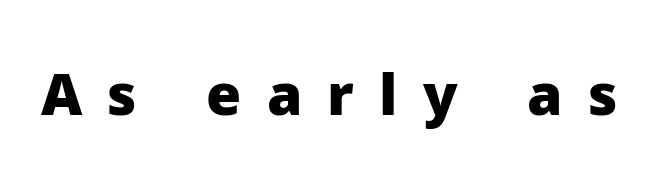
Q: Is the text bold? A: Yes.
Q: Is the text italic (slanted)? A: No, it is upright.
Q: Is the typeface a serif or a sans-serif typeface? A: Sans-serif.
Q: Is the text underlined? A: No.
Q: Is the spacing between letters normal or unusually wide? A: Unusually wide.
Q: Width (condensed, normal, or wide)? A: Normal.
Q: Stroke contrast? A: Low.
Q: x-height? A: Medium.
Q: Monospaced? A: No.
